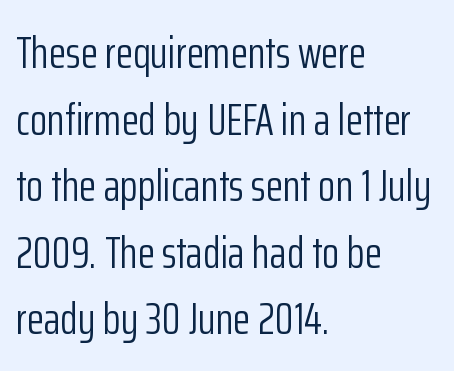
The image shows 45 px light, condensed sans-serif type, upright; set left-aligned, normal line spacing (1.48x), normal letter spacing, not underlined; low stroke contrast and a medium x-height.
